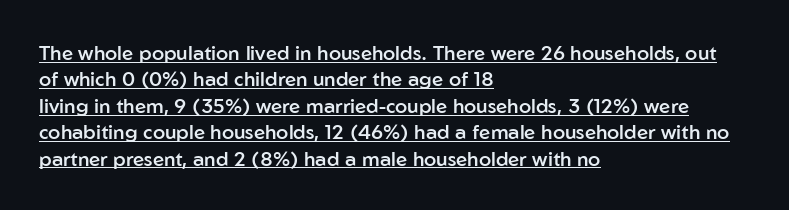
The block of text has a typical density, with ordinary space between rows. A fair bit of extra ink — the face is semibold, not bold. Posture: upright roman. These lines keep a tight, regular rhythm from letter to letter. Horizontally, the lines are justified to the leading edge only.
